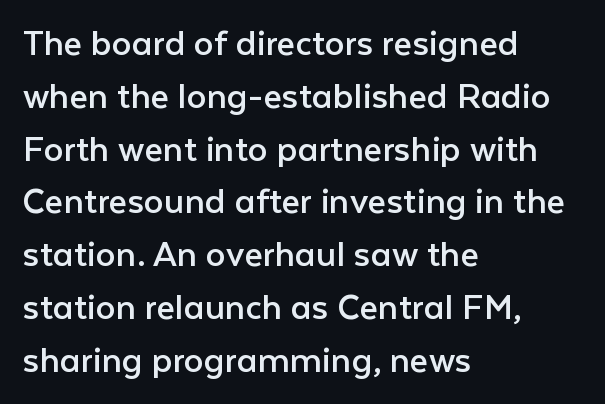
Observe the absence of serifs on each vertical stroke in this sample. The typography opts for an upright posture over an oblique one. Has an underline been added? It has not. No heavy texture on the line: the type isn't bold. The leading is moderate, giving the passage an even texture.
